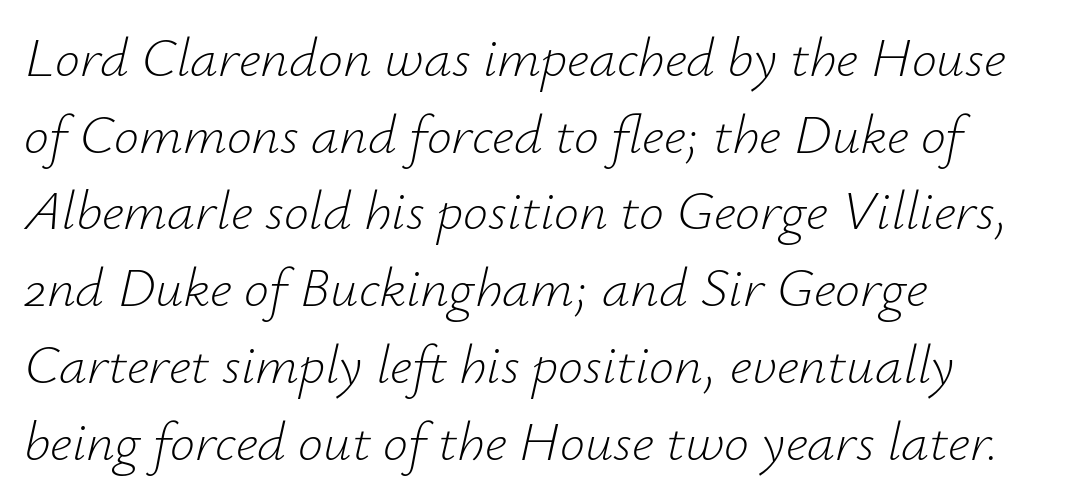
Students, note that the glyphs here touch the page at normal intervals. Teacher's note: observe the even left margin — that is flush-left alignment. Plain, unruled lines of type. Rendered with sloped, italic letterforms.
